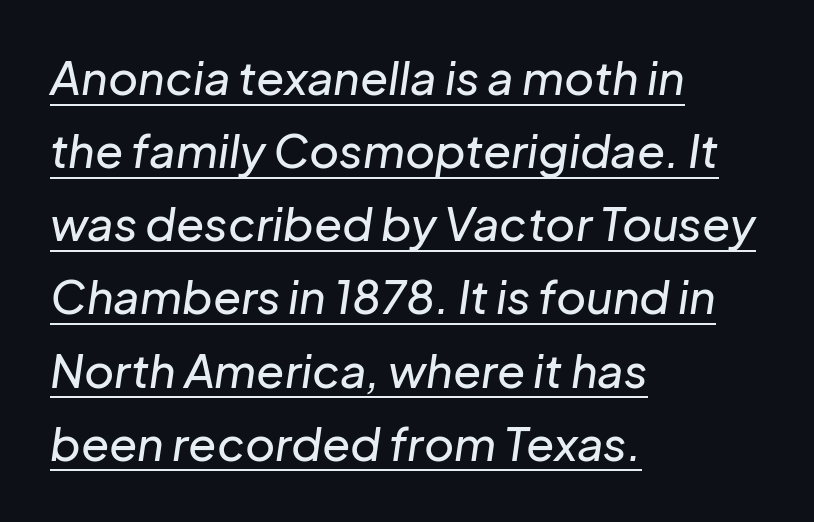
{"italic": "yes", "lean": "right", "slant_degrees": 8, "width": "normal", "stroke_contrast": "low", "x_height": "medium", "monospaced": "no", "underline": "yes", "align": "left", "line_spacing": "normal", "line_spacing_ratio": 1.59, "letter_spacing": "normal", "letter_spacing_em": 0.0, "glyph_px": 46}
